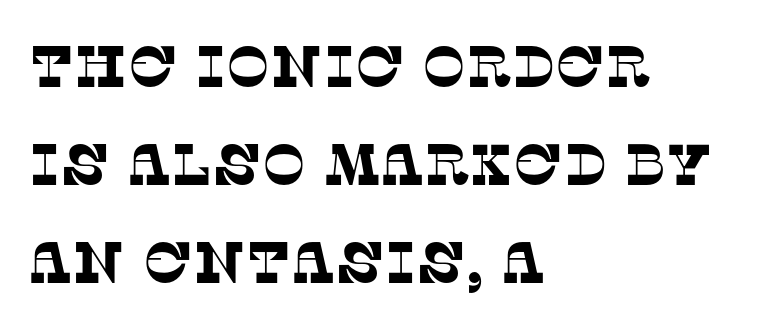
{"serif": "yes", "width": "normal", "stroke_contrast": "low", "x_height": "large", "monospaced": "no", "underline": "no", "align": "left", "line_spacing": "normal", "line_spacing_ratio": 1.69, "letter_spacing": "normal", "letter_spacing_em": 0.0, "glyph_px": 58}
